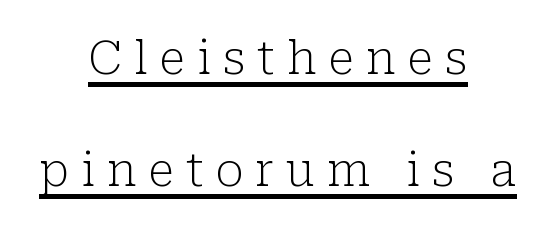
The image shows 46 px light serif type, upright; set centered, loose line spacing (2.43x), unusually wide letter spacing (+0.26 em), underlined; low stroke contrast and a medium x-height.
